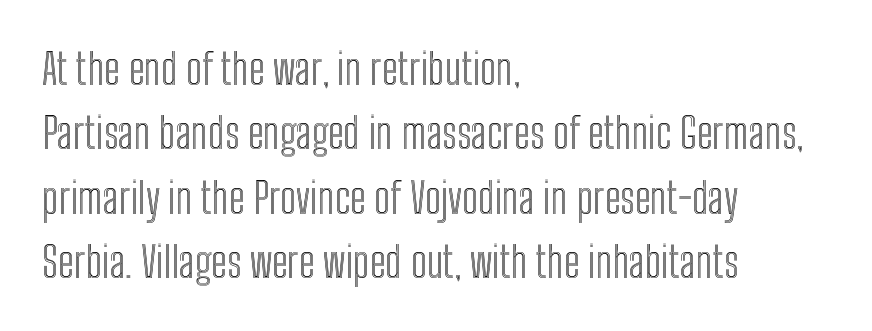
{"italic": "no", "width": "condensed", "x_height": "medium", "monospaced": "no", "underline": "no", "align": "left", "line_spacing": "normal", "line_spacing_ratio": 1.5, "letter_spacing": "normal", "letter_spacing_em": 0.0, "glyph_px": 43}
